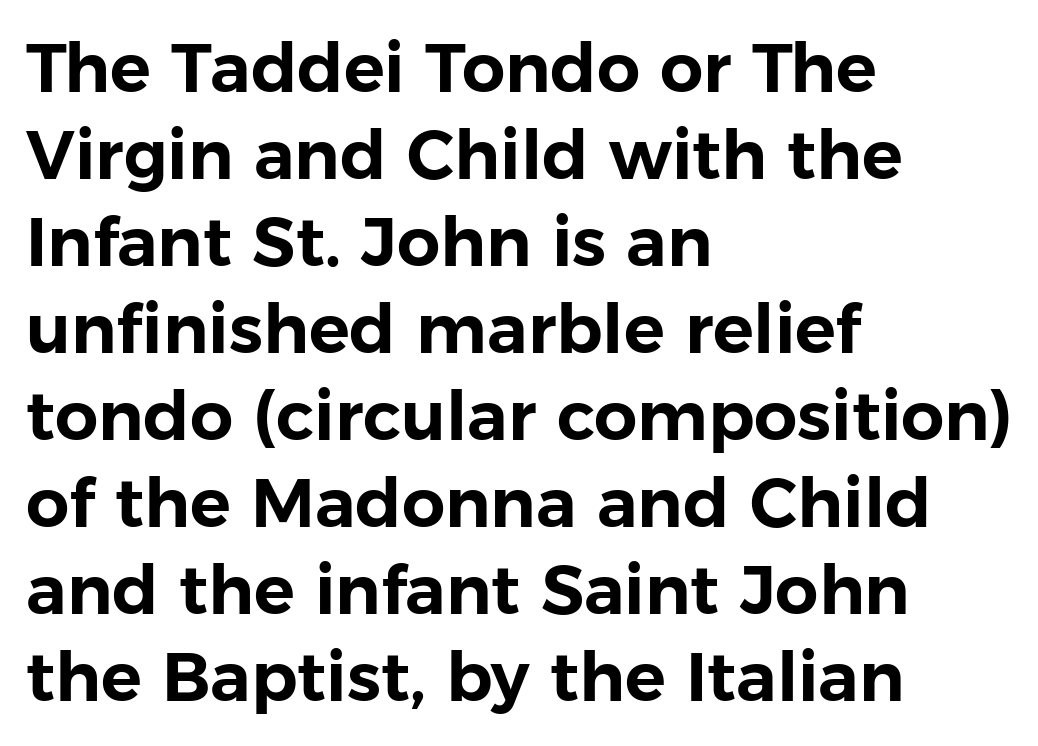
Q: Is the text italic (slanted)? A: No, it is upright.
Q: Is the typeface a serif or a sans-serif typeface? A: Sans-serif.
Q: Is the text underlined? A: No.
Q: How is the paragraph aligned? A: Left-aligned.
Q: Is the spacing between letters normal or unusually wide? A: Normal.
Q: Is the spacing between lines tight, normal or loose? A: Normal.
Q: Width (condensed, normal, or wide)? A: Normal.
Q: Stroke contrast? A: Low.
Q: x-height? A: Medium.
Q: Monospaced? A: No.
